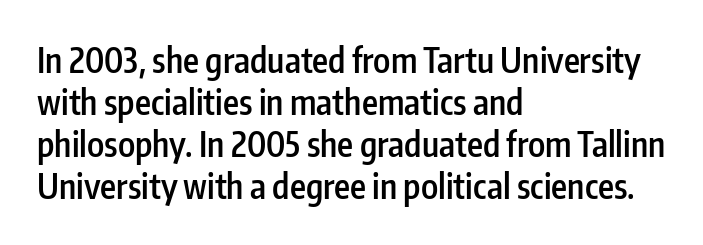
Glance below the letters and you will spot only blank space. The type is set solid horizontally, with unmodified tracking. Set as a demibold, roughly 600 on the weight scale. Horizontal alignment here is leftward, the default for most running prose.
